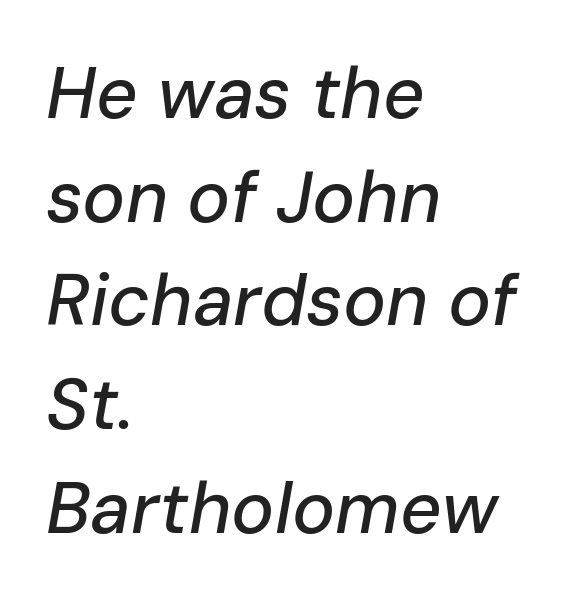
The image shows 72 px text type, italic (leaning right); set left-aligned, normal line spacing (1.44x), normal letter spacing, not underlined; low stroke contrast and a medium x-height.
